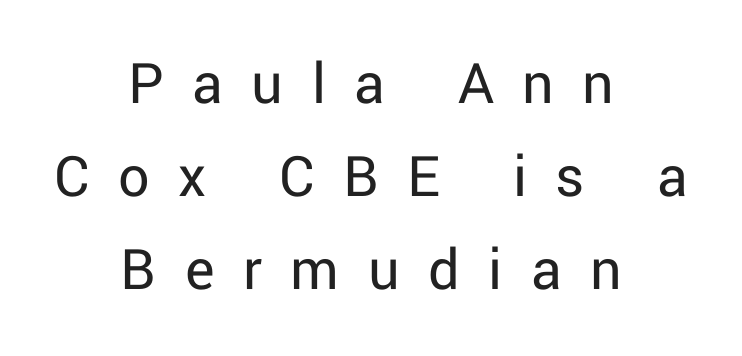
Q: Is the text bold? A: No.
Q: Is the text italic (slanted)? A: No, it is upright.
Q: Is the typeface a serif or a sans-serif typeface? A: Sans-serif.
Q: Is the text underlined? A: No.
Q: How is the paragraph aligned? A: Centered.
Q: Is the spacing between letters normal or unusually wide? A: Unusually wide.
Q: Is the spacing between lines tight, normal or loose? A: Normal.
Q: Width (condensed, normal, or wide)? A: Normal.
Q: Stroke contrast? A: Low.
Q: x-height? A: Medium.
Q: Monospaced? A: No.
